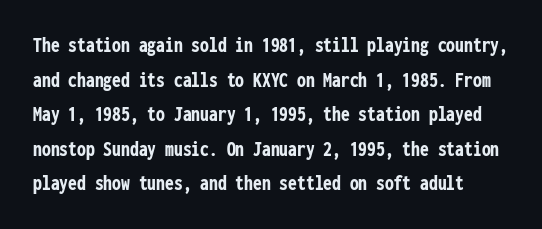
{"italic": "no", "bold": "yes", "underline": "no", "line_spacing": "normal", "line_spacing_ratio": 1.57, "letter_spacing": "normal", "letter_spacing_em": 0.0, "glyph_px": 22}
